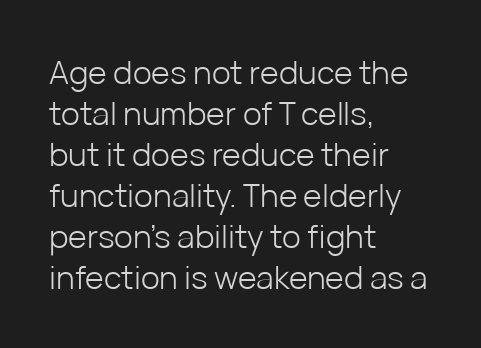
{"serif": "no", "italic": "no", "bold": "no", "weight": "light", "width": "normal", "stroke_contrast": "low", "x_height": "medium", "monospaced": "no", "underline": "no", "align": "left", "line_spacing": "normal", "line_spacing_ratio": 1.28, "letter_spacing": "normal", "letter_spacing_em": 0.0, "glyph_px": 32}
